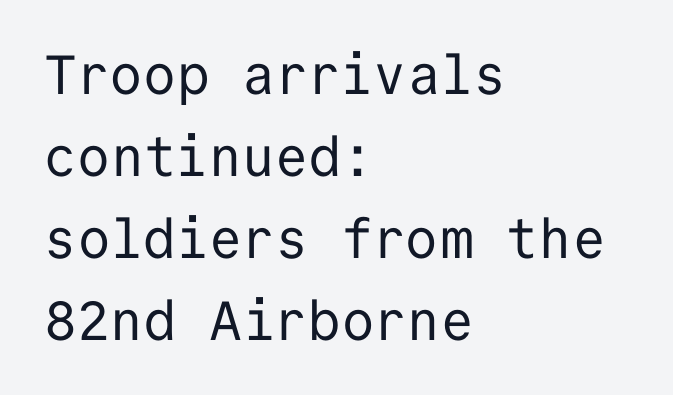
Underlining? Definitely not there. Students, observe: this is what conventionally led text looks like. Standard letterfit; no display-style spreading of the glyphs. Serif or sans? Sans — the stroke terminals are bare. This sample has the even, mechanical cadence of fixed-width lettering.
